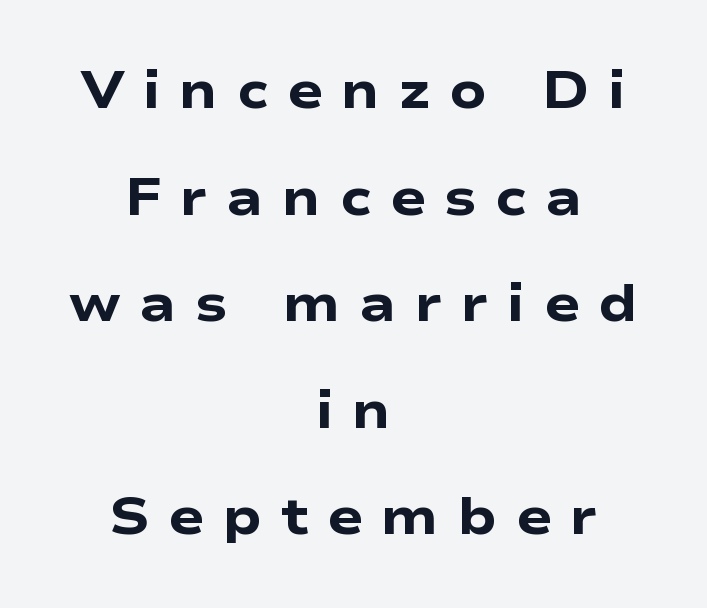
Spacing between characters has been opened up far beyond the box default. The letters carry no serifs — their stems end cleanly without finishing strokes. How would I describe the line gaps? Wide and relaxed. Quick note: not italic, upright. Do the characters align in a grid? No, the font is proportional. Is the type bold? Yes — the strokes are clearly thick and heavy.
